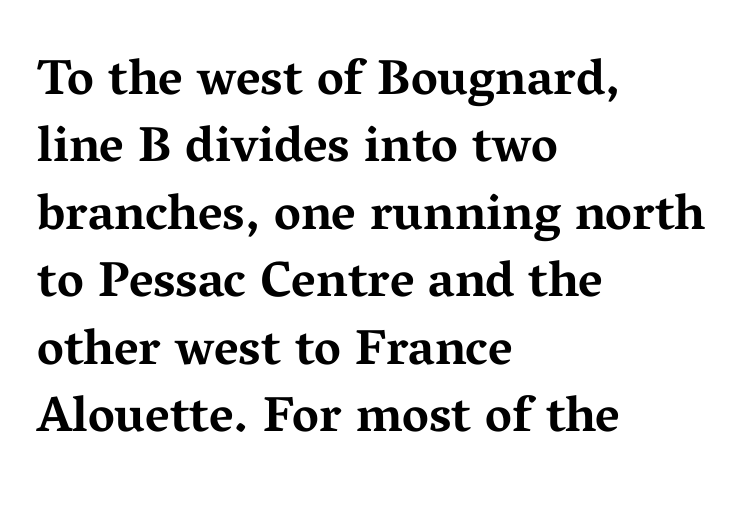
The image shows 50 px bold, wide serif type, upright; set left-aligned, normal line spacing (1.35x), normal letter spacing, not underlined; medium stroke contrast and a medium x-height.
